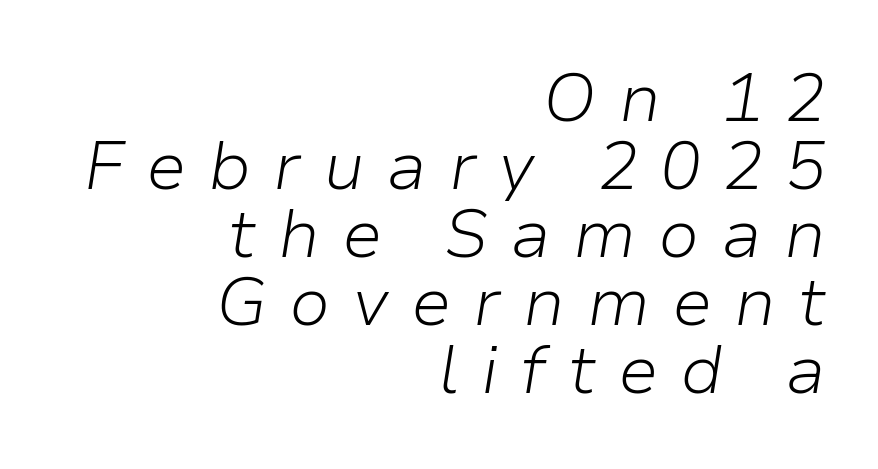
The image shows 68 px light type, italic (leaning right); set right-aligned, tight line spacing (1.0x), unusually wide letter spacing (+0.32 em), not underlined; low stroke contrast and a medium x-height.
